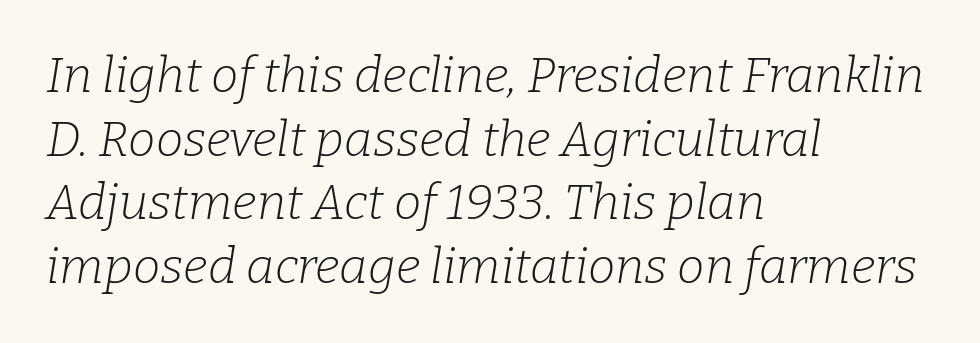
The image shows 49 px light serif type, italic (leaning right); set left-aligned, normal line spacing (1.3x), normal letter spacing, not underlined; low stroke contrast and a medium x-height.
